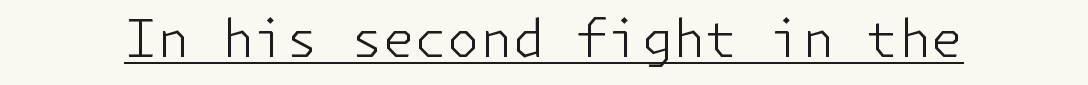
The type is set solid horizontally, with unmodified tracking. Note: no serifs on the glyphs. Emphasis is given by a line drawn under the lettering. Ascenders rise straight up at ninety degrees. Bold? No — there's no thickening of the strokes.
